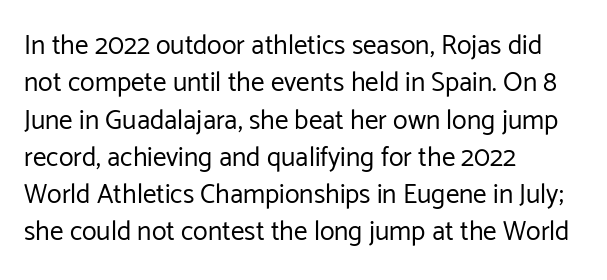
{"italic": "no", "bold": "no", "underline": "no", "align": "left", "line_spacing": "normal", "line_spacing_ratio": 1.38, "letter_spacing": "normal", "letter_spacing_em": 0.0, "glyph_px": 27}
